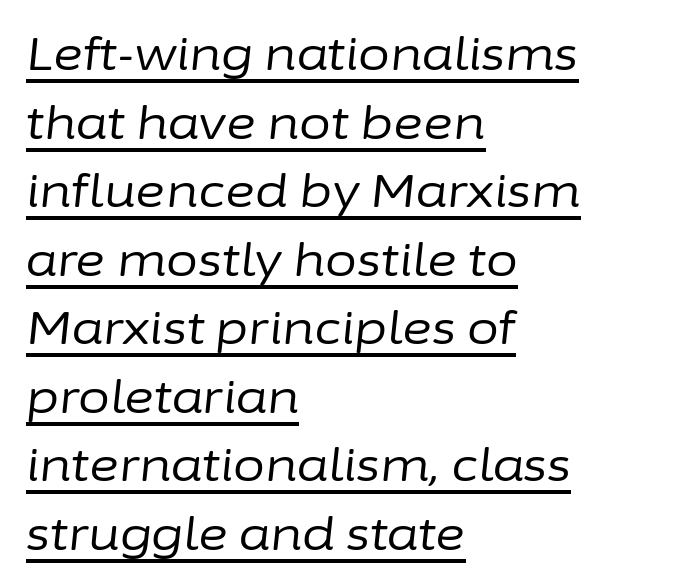
Q: Is the text bold? A: No.
Q: Is the text italic (slanted)? A: Yes, it leans right by about 6 degrees.
Q: Is the text underlined? A: Yes.
Q: How is the paragraph aligned? A: Left-aligned.
Q: Is the spacing between letters normal or unusually wide? A: Normal.
Q: Is the spacing between lines tight, normal or loose? A: Normal.
Q: Width (condensed, normal, or wide)? A: Normal.
Q: Stroke contrast? A: Low.
Q: x-height? A: Medium.
Q: Monospaced? A: No.
